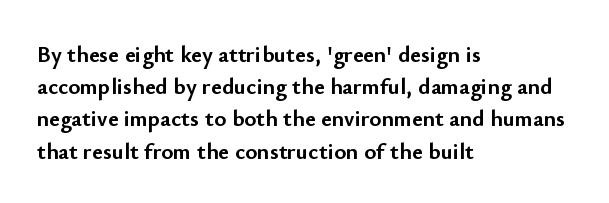
Q: Is the text bold? A: Yes.
Q: Is the text italic (slanted)? A: No, it is upright.
Q: Is the text underlined? A: No.
Q: How is the paragraph aligned? A: Left-aligned.
Q: Is the spacing between letters normal or unusually wide? A: Normal.
Q: Is the spacing between lines tight, normal or loose? A: Normal.
